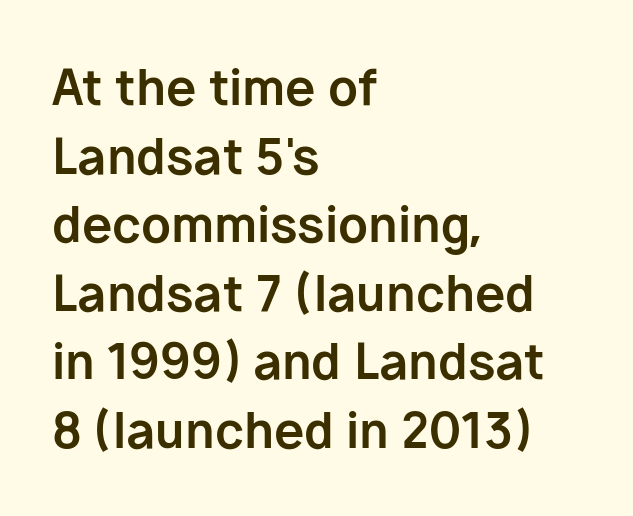
Q: Is the text bold? A: Yes.
Q: Is the text italic (slanted)? A: No, it is upright.
Q: Is the typeface a serif or a sans-serif typeface? A: Sans-serif.
Q: Is the text underlined? A: No.
Q: How is the paragraph aligned? A: Left-aligned.
Q: Is the spacing between letters normal or unusually wide? A: Normal.
Q: Is the spacing between lines tight, normal or loose? A: Normal.
Q: Width (condensed, normal, or wide)? A: Normal.
Q: Stroke contrast? A: Low.
Q: x-height? A: Medium.
Q: Monospaced? A: No.
